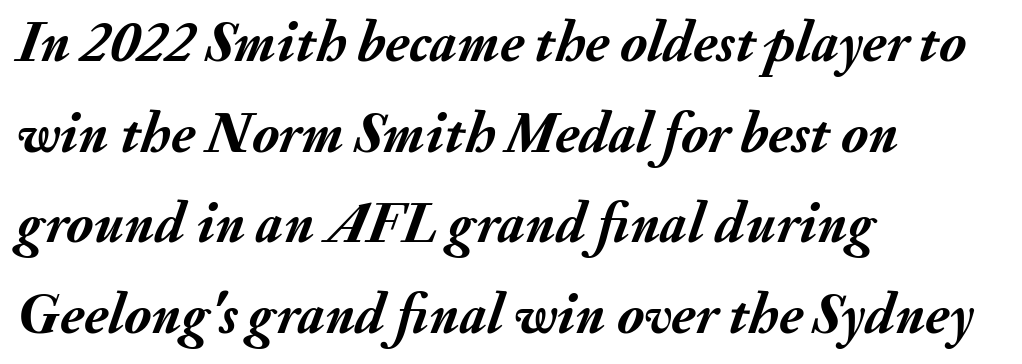
{"italic": "yes", "lean": "right", "slant_degrees": 20, "bold": "yes", "weight": "semibold", "width": "normal", "stroke_contrast": "medium", "x_height": "small", "monospaced": "no", "underline": "no", "align": "left", "line_spacing": "normal", "line_spacing_ratio": 1.59, "letter_spacing": "normal", "letter_spacing_em": 0.0, "glyph_px": 57}
